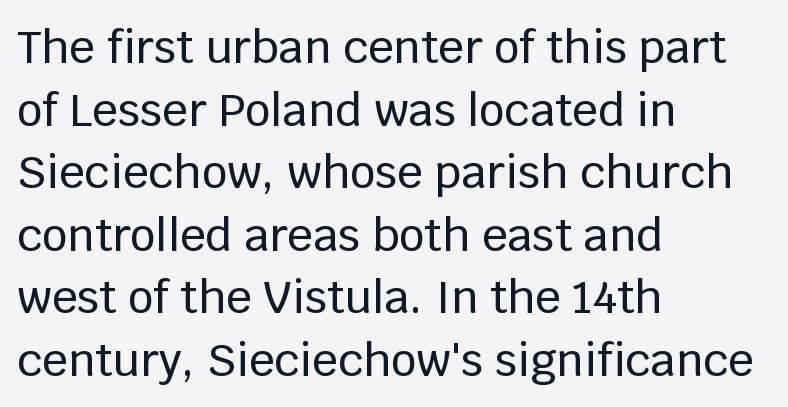
The image shows 45 px sans-serif type, upright; set left-aligned, normal line spacing (1.39x), normal letter spacing, not underlined; low stroke contrast and a large x-height.
